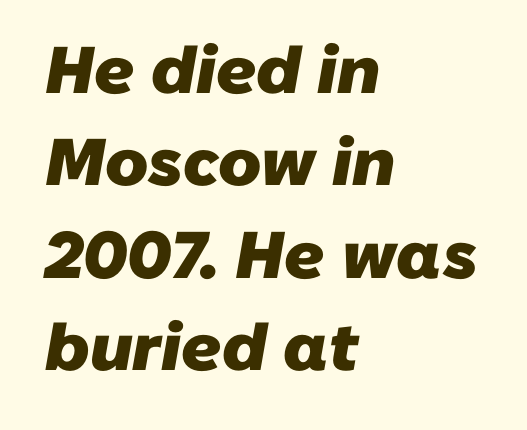
Quick note: interline space is typical. These lines stack with their left ends in a neat column. Plain, unruled lines of type. Think of a printed novel: that variable character pitch is what you see here. The rendering shows plain stroke endings on the letterforms — a sans-serif design. Chunky letters — that's bold for sure.
